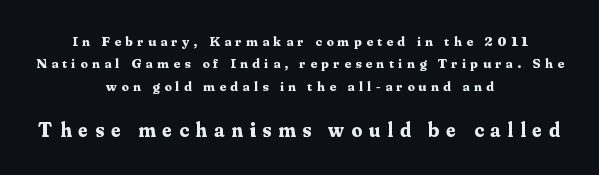
Q: Is the text bold? A: Yes.
Q: Is the text italic (slanted)? A: No, it is upright.
Q: Is the text underlined? A: No.
Q: How is the paragraph aligned? A: Centered.
Q: Is the spacing between letters normal or unusually wide? A: Unusually wide.
Q: Is the spacing between lines tight, normal or loose? A: Normal.
Q: Which block of text is set in a larger size, the first (top) or the second (bottom)? A: The second (bottom) one.
